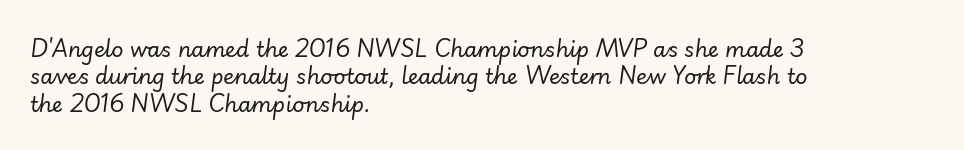
Q: Is the text bold? A: No.
Q: Is the text italic (slanted)? A: Yes, it leans right by about 7 degrees.
Q: Is the text underlined? A: No.
Q: How is the paragraph aligned? A: Left-aligned.
Q: Is the spacing between letters normal or unusually wide? A: Normal.
Q: Is the spacing between lines tight, normal or loose? A: Normal.
